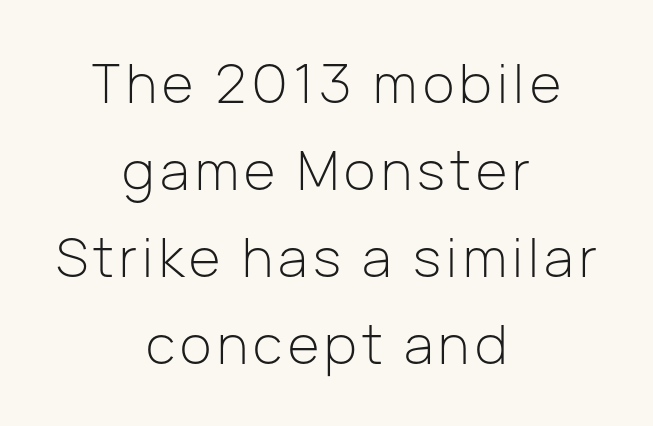
Q: Is the text bold? A: No.
Q: Is the text italic (slanted)? A: No, it is upright.
Q: Is the typeface a serif or a sans-serif typeface? A: Sans-serif.
Q: Is the text underlined? A: No.
Q: How is the paragraph aligned? A: Centered.
Q: Is the spacing between lines tight, normal or loose? A: Normal.
Q: Width (condensed, normal, or wide)? A: Normal.
Q: Stroke contrast? A: Low.
Q: x-height? A: Medium.
Q: Monospaced? A: No.
